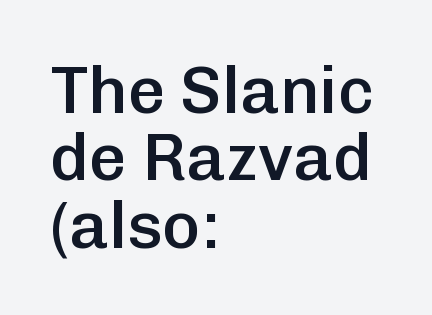
{"serif": "no", "italic": "no", "bold": "semi", "weight": "semibold", "width": "normal", "stroke_contrast": "low", "x_height": "medium", "monospaced": "no", "underline": "no", "align": "left", "line_spacing": "tight", "line_spacing_ratio": 1.02, "letter_spacing": "normal", "letter_spacing_em": 0.0, "glyph_px": 66}
